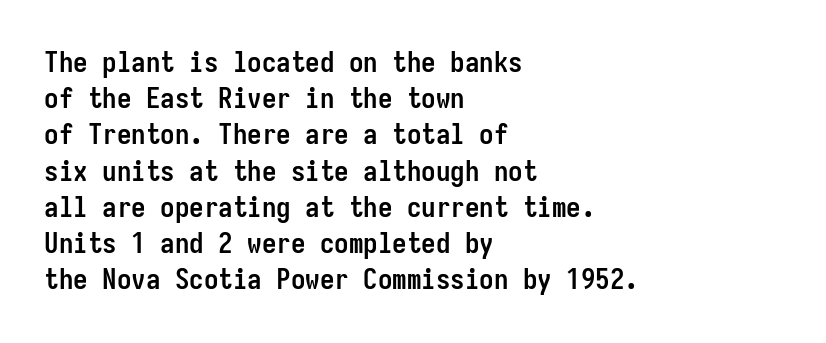
Q: Is the text bold? A: Yes.
Q: Is the text italic (slanted)? A: No, it is upright.
Q: Is the typeface a serif or a sans-serif typeface? A: Sans-serif.
Q: Is the text underlined? A: No.
Q: How is the paragraph aligned? A: Left-aligned.
Q: Is the spacing between letters normal or unusually wide? A: Normal.
Q: Is the spacing between lines tight, normal or loose? A: Normal.
Q: Width (condensed, normal, or wide)? A: Condensed.
Q: Stroke contrast? A: Low.
Q: x-height? A: Medium.
Q: Monospaced? A: Yes.
